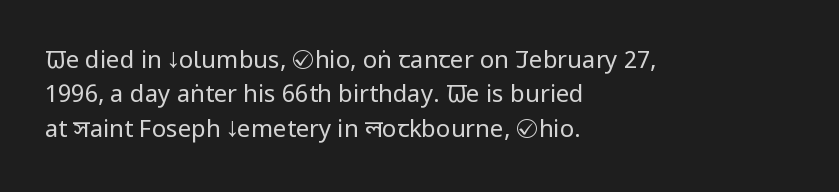
Q: Is the text bold? A: No.
Q: Is the text italic (slanted)? A: No, it is upright.
Q: Is the text underlined? A: No.
Q: How is the paragraph aligned? A: Left-aligned.
Q: Is the spacing between letters normal or unusually wide? A: Normal.
Q: Is the spacing between lines tight, normal or loose? A: Normal.
